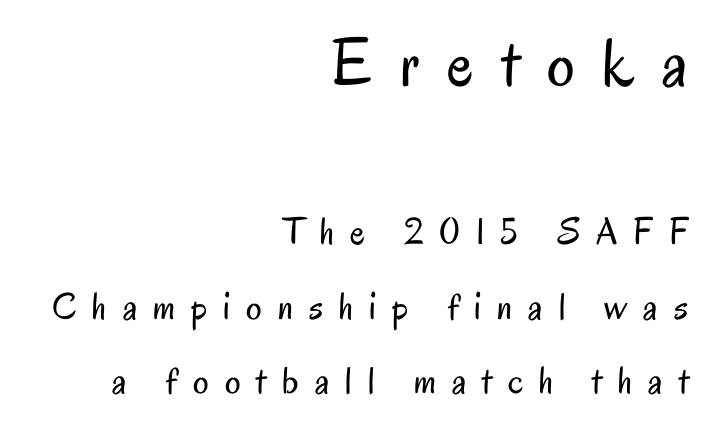
{"serif": "no", "italic": "no", "bold": "no", "weight": "regular", "width": "condensed", "stroke_contrast": "low", "x_height": "small", "monospaced": "no", "underline": "no", "align": "right", "line_spacing": "loose", "line_spacing_ratio": 1.92, "letter_spacing": "wide", "letter_spacing_em": 0.41, "larger_block": "first", "size_ratio": 1.77, "glyph_px": 69}
